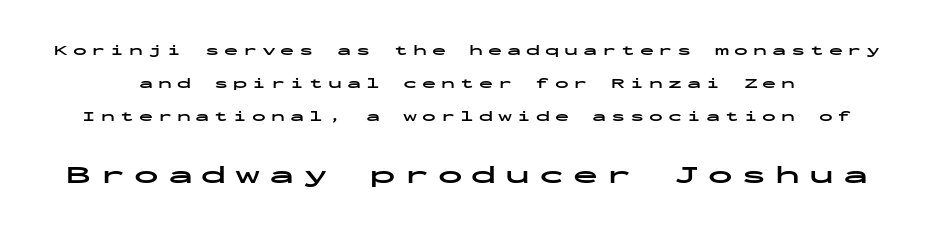
Q: Is the text bold? A: Yes.
Q: Is the text italic (slanted)? A: No, it is upright.
Q: Is the text underlined? A: No.
Q: Is the spacing between letters normal or unusually wide? A: Unusually wide.
Q: Is the spacing between lines tight, normal or loose? A: Loose.
Q: Which block of text is set in a larger size, the first (top) or the second (bottom)? A: The second (bottom) one.
